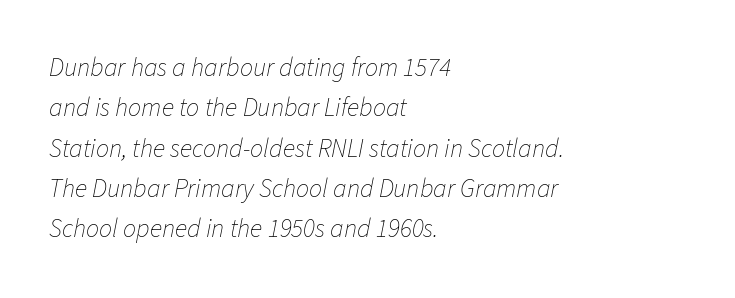
The typeface has the unassuming heft of standard copy or less. Only glyphs here, with clear space below each row. Looking at the ascenders, they clearly lean. A student would call this left alignment; a typographer would say flush left, rag right.
